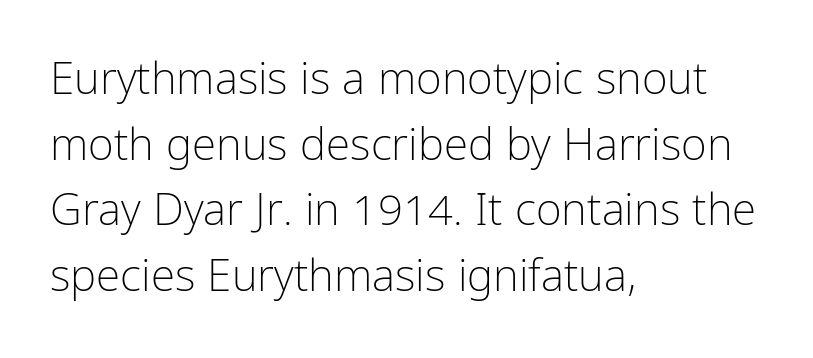
The image shows 44 px light, condensed sans-serif type, upright; set left-aligned, normal line spacing (1.49x), normal letter spacing, not underlined; low stroke contrast and a medium x-height.
